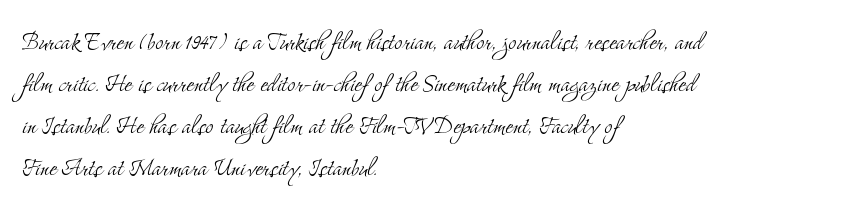
{"serif": "yes", "bold": "no", "weight": "light", "width": "condensed", "stroke_contrast": "medium", "x_height": "small", "monospaced": "no", "underline": "no", "align": "left", "line_spacing": "normal", "line_spacing_ratio": 1.35, "letter_spacing": "normal", "letter_spacing_em": 0.0, "glyph_px": 31}
